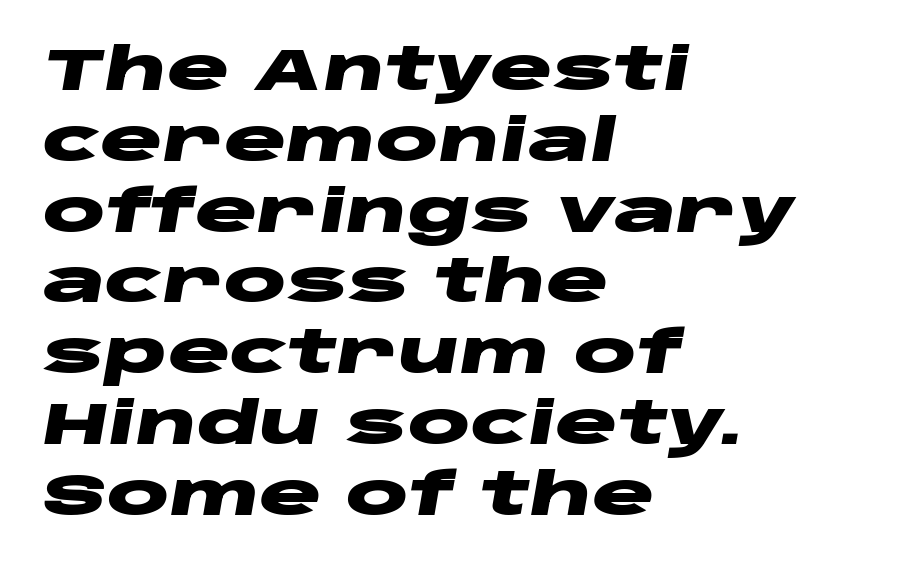
The lines are quadded left. The lettering tilts uniformly, giving the passage an italic look. A clean baseline with only descenders dipping below it. Chunky letters — that's bold for sure. Do the characters align in a grid? No, the font is proportional.
